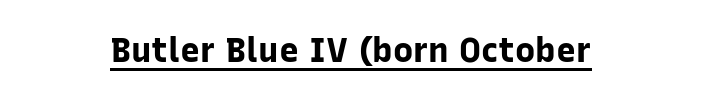
Q: Is the text bold? A: Yes.
Q: Is the text italic (slanted)? A: No, it is upright.
Q: Is the typeface a serif or a sans-serif typeface? A: Sans-serif.
Q: Is the text underlined? A: Yes.
Q: How is the paragraph aligned? A: Centered.
Q: Is the spacing between letters normal or unusually wide? A: Normal.
Q: Width (condensed, normal, or wide)? A: Normal.
Q: Stroke contrast? A: Low.
Q: x-height? A: Medium.
Q: Monospaced? A: No.
